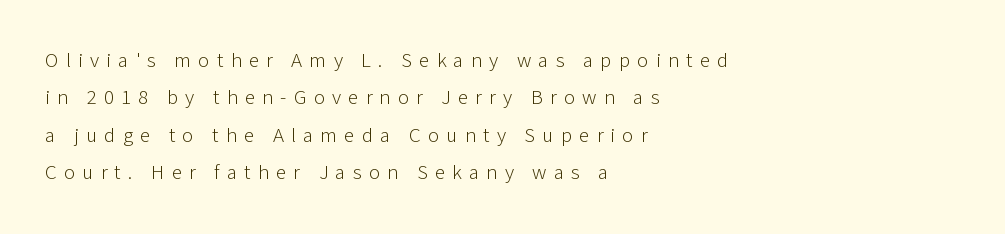
Q: Is the text bold? A: No.
Q: Is the text italic (slanted)? A: No, it is upright.
Q: Is the text underlined? A: No.
Q: How is the paragraph aligned? A: Left-aligned.
Q: Is the spacing between letters normal or unusually wide? A: Unusually wide.
